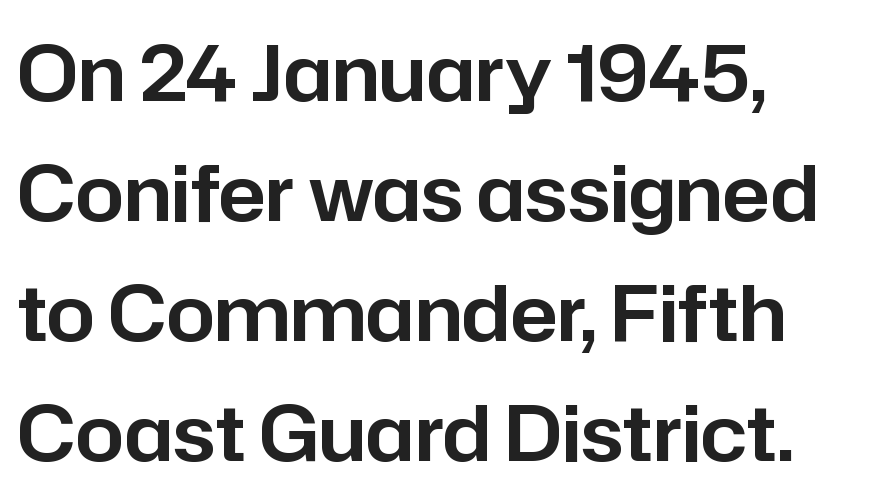
Serifs: no, the terminals of the letterforms are clean. Look at the tracking — it's just the regular setting, nothing added. Horizontally, the lines are justified to the leading edge only. Nope, not italic — everything's standing straight. Check the space under the baseline: it is left empty. If you measured baseline to baseline, you'd find a middling distance.
